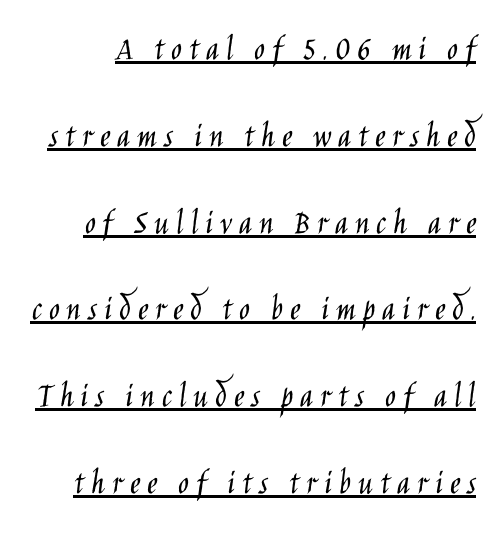
{"serif": "no", "bold": "no", "weight": "light", "width": "condensed", "stroke_contrast": "low", "x_height": "large", "monospaced": "no", "underline": "yes", "line_spacing": "loose", "line_spacing_ratio": 2.41, "glyph_px": 36}
